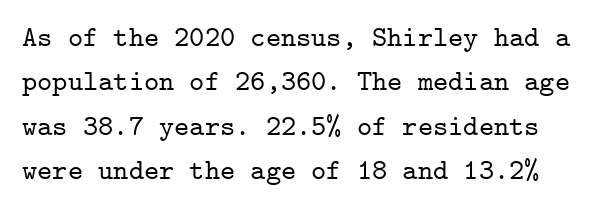
{"serif": "yes", "italic": "no", "width": "normal", "stroke_contrast": "low", "x_height": "medium", "monospaced": "yes", "underline": "no", "line_spacing": "normal", "line_spacing_ratio": 1.53, "letter_spacing": "normal", "letter_spacing_em": 0.0, "glyph_px": 29}
